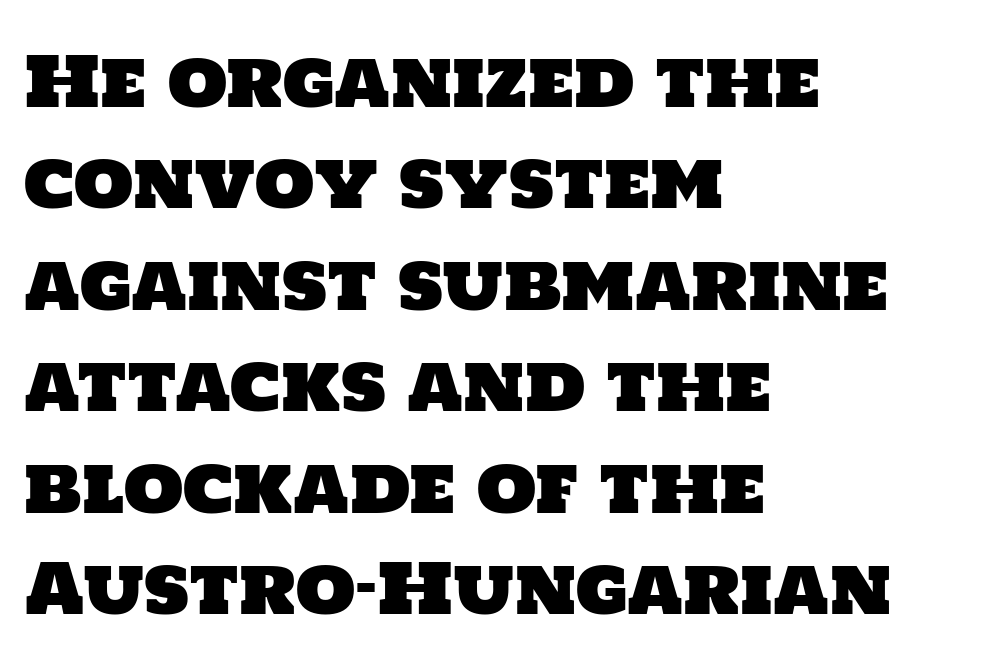
Notice how descenders clear the ascenders below comfortably — that's standard leading. Short note: letters normally spaced. The face used here is proportionally spaced, like ordinary book or web type. The string is rendered with underlining switched off. The paragraph shown leans on its left margin. The type family on display is of the sans-serif kind.
